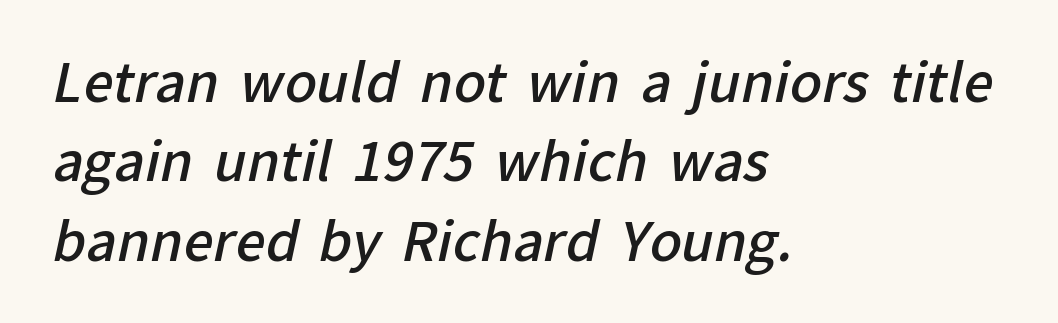
The image shows 53 px semibold sans-serif type; set left-aligned, normal line spacing (1.5x), normal letter spacing, not underlined; low stroke contrast and a medium x-height.
